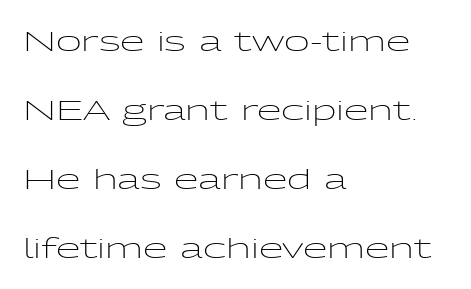
{"serif": "no", "italic": "no", "bold": "no", "weight": "light", "width": "wide", "stroke_contrast": "low", "x_height": "medium", "monospaced": "no", "underline": "no", "align": "left", "line_spacing": "loose", "line_spacing_ratio": 2.47, "letter_spacing": "normal", "letter_spacing_em": 0.0, "glyph_px": 28}
